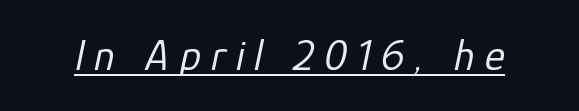
There's an unmistakable incline to the writing here. A baseline rule has been typeset under these characters. Unbolded letterforms with no extra heft. Someone cranked the tracking dial way up on this one. You could not count columns in this text — the font is proportionally spaced.
